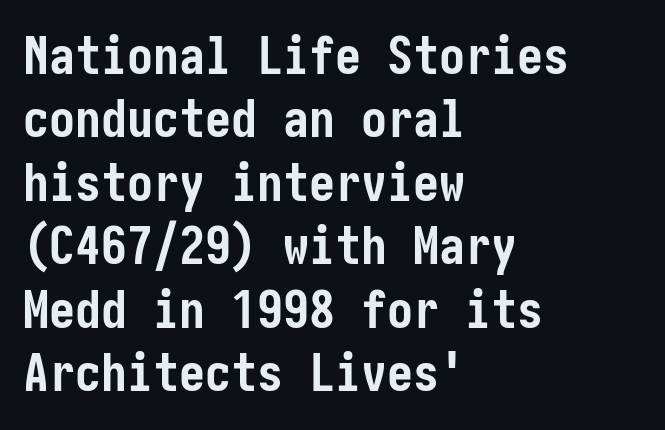
The image shows 52 px semibold, condensed sans-serif type, upright; set left-aligned, line spacing 1.22x, normal letter spacing, not underlined; low stroke contrast and a medium x-height.
